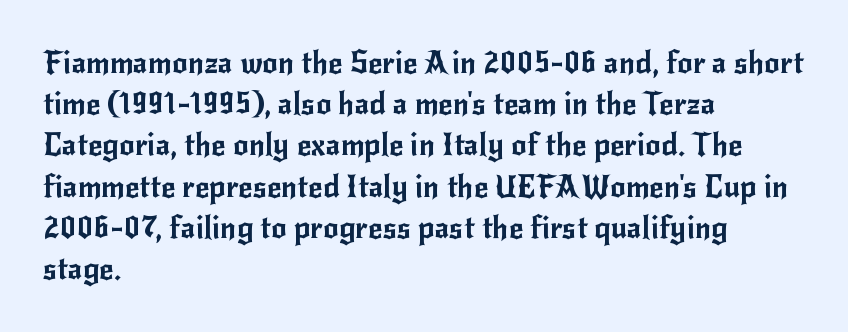
The image shows 31 px sans-serif type, upright; set left-aligned, normal line spacing (1.33x), normal letter spacing, not underlined; low stroke contrast and a small x-height.
